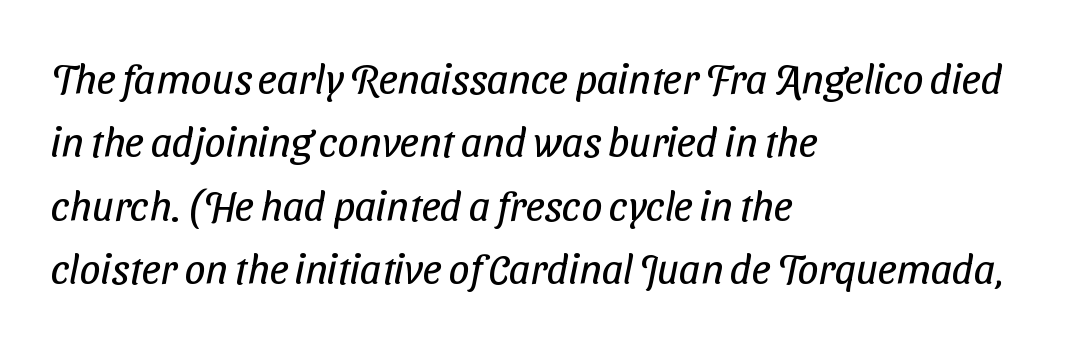
Here the glyphs are tracked normally, forming tight word shapes. Think standard paragraph weight, or any step lighter than that. The baseline area is clear. Think of a printed novel: that variable character pitch is what you see here. Each line starts at the same left margin while the right side varies. Notice how descenders clear the ascenders below comfortably — that's standard leading.
